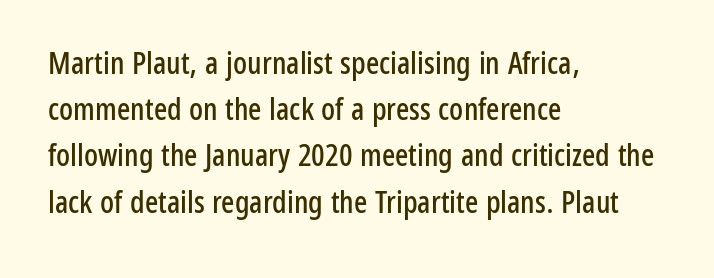
The image shows 31 px condensed sans-serif type, upright; set left-aligned, normal line spacing (1.49x), normal letter spacing, not underlined; low stroke contrast and a medium x-height.
